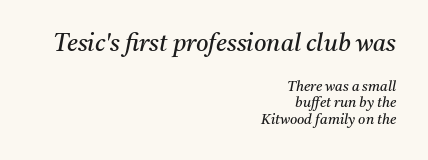
Clear beneath every line of the passage. There is no visible air inserted between adjacent glyphs. These two chunks differ in scale, with the top chunk taking the larger measure. The font sits on the lighter half of the weight spectrum, regular included.
